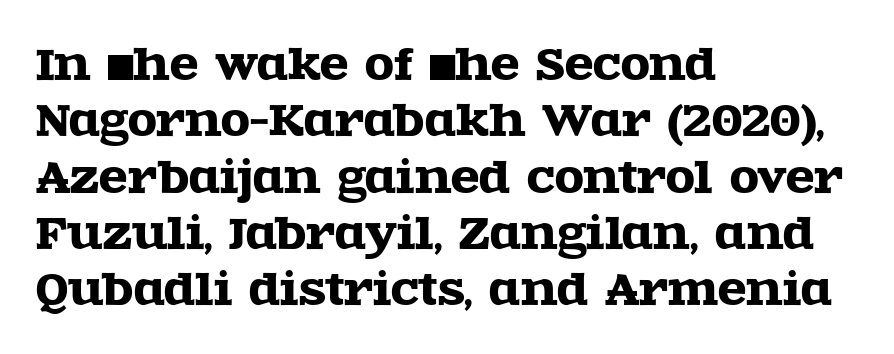
The image shows 42 px wide serif type, upright; set left-aligned, normal line spacing (1.34x), normal letter spacing, not underlined; a large x-height.
